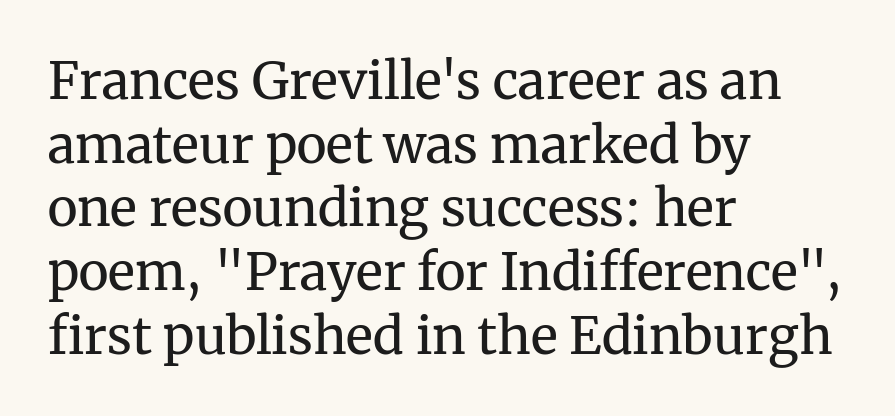
{"serif": "yes", "italic": "no", "bold": "no", "weight": "regular", "width": "normal", "stroke_contrast": "medium", "x_height": "medium", "monospaced": "no", "underline": "no", "align": "left", "line_spacing": "normal", "line_spacing_ratio": 1.25, "letter_spacing": "normal", "letter_spacing_em": 0.0, "glyph_px": 51}
